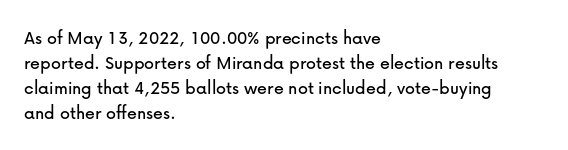
The space between consecutive lines is moderate. The area under the type is left untouched. The letters sit at their default tracking, neither squeezed nor spread. If you drew a line through each stem, it would be perfectly vertical. This rendering uses left alignment, leaving the right contour irregular.
